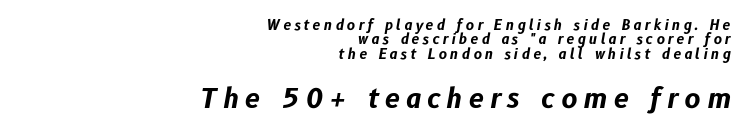
{"italic": "yes", "lean": "right", "slant_degrees": 10, "bold": "yes", "underline": "no", "align": "right", "line_spacing": "tight", "line_spacing_ratio": 1.03, "letter_spacing": "wide", "letter_spacing_em": 0.23, "larger_block": "second", "size_ratio": 1.93, "glyph_px": 27}
